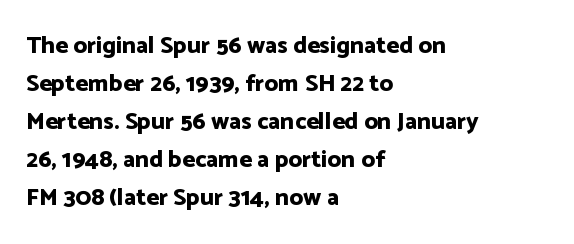
The image shows 24 px bold type, upright; set left-aligned, normal line spacing (1.58x), normal letter spacing, not underlined.
